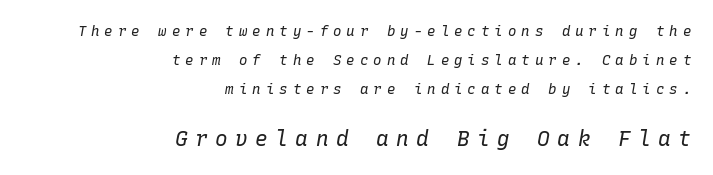
The image shows 21 px text type, italic (leaning right); set right-aligned, loose line spacing (2.08x), unusually wide letter spacing (+0.36 em), not underlined; the second (bottom) block is 1.5x larger.
